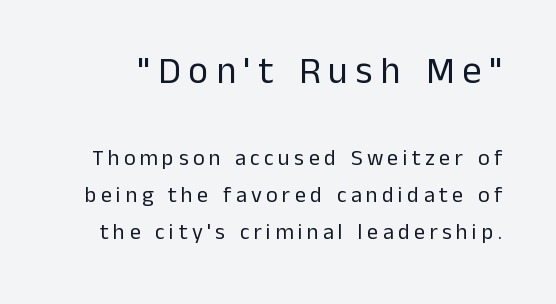
Q: Is the text bold? A: No.
Q: Is the text italic (slanted)? A: No, it is upright.
Q: Is the typeface a serif or a sans-serif typeface? A: Sans-serif.
Q: Is the text underlined? A: No.
Q: Is the spacing between letters normal or unusually wide? A: Unusually wide.
Q: Is the spacing between lines tight, normal or loose? A: Normal.
Q: Which block of text is set in a larger size, the first (top) or the second (bottom)? A: The first (top) one.
Q: Width (condensed, normal, or wide)? A: Normal.
Q: Stroke contrast? A: Low.
Q: x-height? A: Medium.
Q: Monospaced? A: No.
